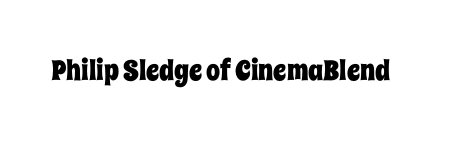
Q: Is the text italic (slanted)? A: No, it is upright.
Q: Is the text underlined? A: No.
Q: Is the spacing between letters normal or unusually wide? A: Normal.
Q: Width (condensed, normal, or wide)? A: Condensed.
Q: Stroke contrast? A: Low.
Q: x-height? A: Large.
Q: Monospaced? A: No.
